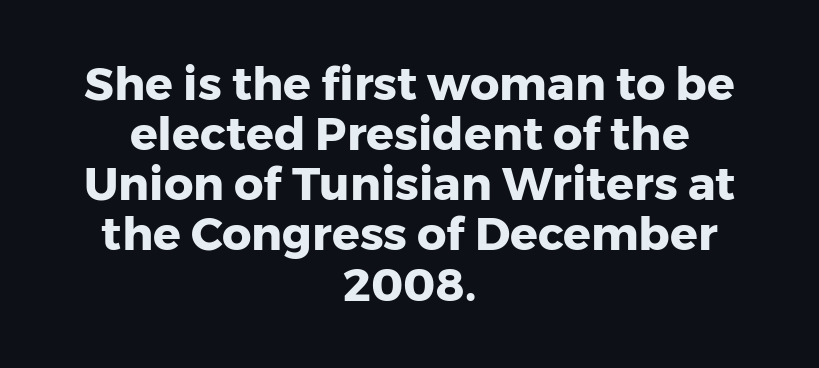
The image shows 46 px heavy sans-serif type, upright; set centered, tight line spacing (1.09x), normal letter spacing, not underlined; low stroke contrast and a medium x-height.
